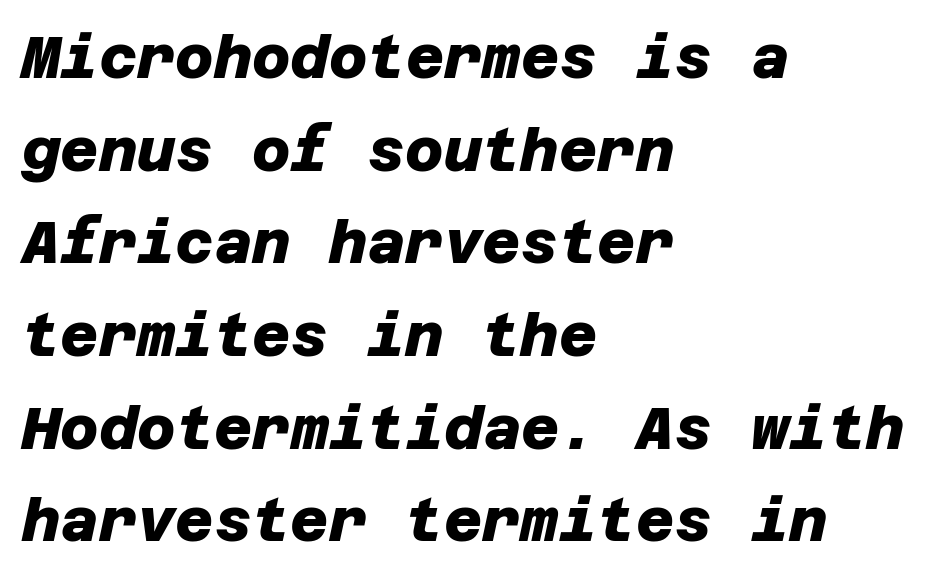
{"serif": "no", "bold": "yes", "weight": "heavy", "width": "normal", "stroke_contrast": "low", "x_height": "large", "underline": "no", "align": "left", "line_spacing": "normal", "line_spacing_ratio": 1.57, "letter_spacing": "normal", "letter_spacing_em": 0.0, "glyph_px": 59}
